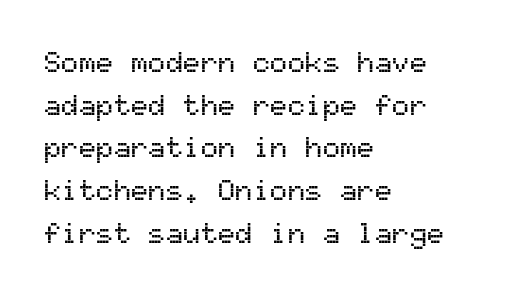
The lines are quadded left. Monospaced: the letters line up in strict vertical columns. Regarding leading, the lines here are spaced in the standard way. Are there feet on the stems? There aren't — it's a sans.
